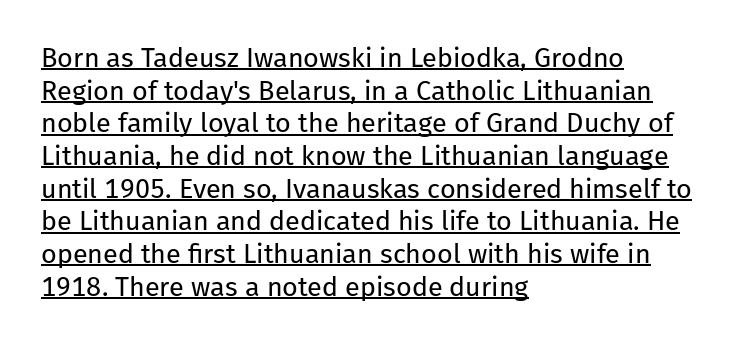
Q: Is the text bold? A: No.
Q: Is the text italic (slanted)? A: No, it is upright.
Q: Is the text underlined? A: Yes.
Q: How is the paragraph aligned? A: Left-aligned.
Q: Is the spacing between letters normal or unusually wide? A: Normal.
